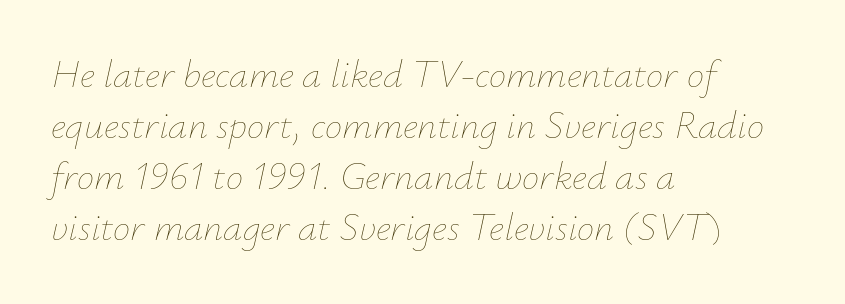
Q: Is the text bold? A: No.
Q: Is the text italic (slanted)? A: Yes, it leans right by about 12 degrees.
Q: Is the text underlined? A: No.
Q: How is the paragraph aligned? A: Left-aligned.
Q: Is the spacing between letters normal or unusually wide? A: Normal.
Q: Is the spacing between lines tight, normal or loose? A: Normal.
Q: Width (condensed, normal, or wide)? A: Normal.
Q: Stroke contrast? A: Low.
Q: x-height? A: Small.
Q: Monospaced? A: No.
